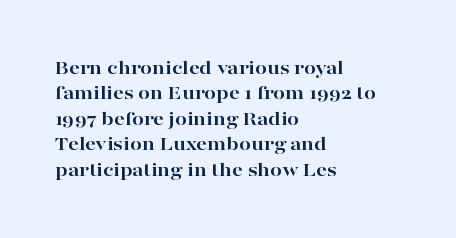
{"italic": "no", "bold": "yes", "underline": "no", "align": "left", "line_spacing_ratio": 1.21, "letter_spacing": "normal", "letter_spacing_em": 0.0, "glyph_px": 21}
